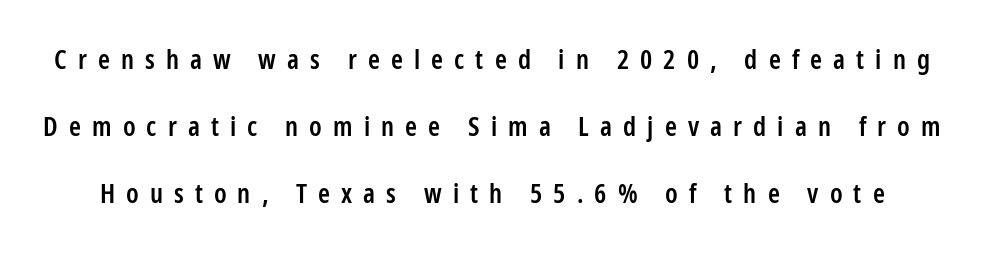
Students, this is semibold: more ink than regular, less than bold. A roman cut, with each character standing at attention. The face used here is rendered with a markedly widened letterfit. Descenders hang freely into open space. These lines stand farther apart than default settings would place them.
